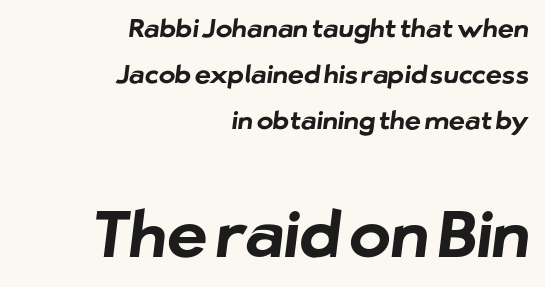
Nothing sits at the stroke ends, so this counts as sans-serif. Letters rest on an invisible, unmarked baseline. Do the characters align in a grid? No, the font is proportional. Tracking value appears to be zero — textbook default spacing.
